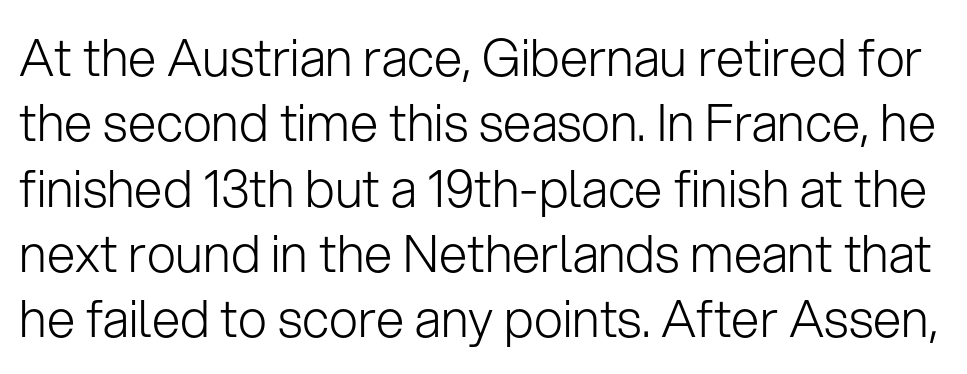
{"serif": "no", "italic": "no", "bold": "no", "weight": "light", "width": "normal", "stroke_contrast": "low", "x_height": "medium", "monospaced": "no", "underline": "no", "line_spacing": "normal", "line_spacing_ratio": 1.28, "letter_spacing": "normal", "letter_spacing_em": 0.0, "glyph_px": 51}
